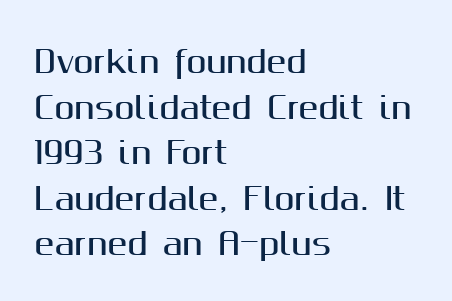
Q: Is the text italic (slanted)? A: No, it is upright.
Q: Is the typeface a serif or a sans-serif typeface? A: Sans-serif.
Q: Is the text underlined? A: No.
Q: How is the paragraph aligned? A: Left-aligned.
Q: Is the spacing between letters normal or unusually wide? A: Normal.
Q: Is the spacing between lines tight, normal or loose? A: Normal.
Q: Width (condensed, normal, or wide)? A: Normal.
Q: Stroke contrast? A: Medium.
Q: x-height? A: Medium.
Q: Monospaced? A: No.
